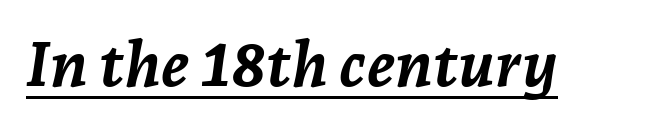
The image shows 63 px semibold type, italic (leaning right); set normal letter spacing, underlined; low stroke contrast and a medium x-height.
